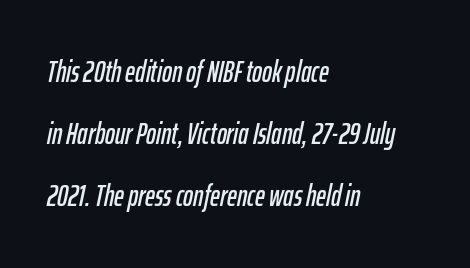
Words appear dense and cohesive because spacing is normal. Descenders hang freely into open space. In terms of posture, this sample is oblique. If you drew a ruler down the left edge, every line would touch it. Spacing verdict: proportional, widths tailored to each character. Airy leading.
